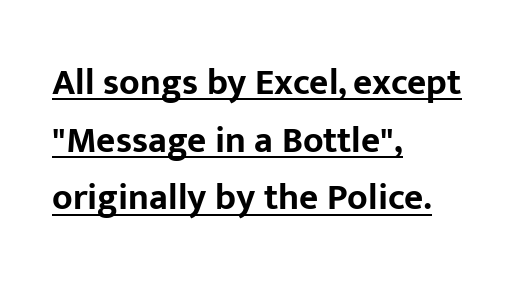
The image shows 37 px bold sans-serif type, upright; set left-aligned, normal line spacing (1.56x), normal letter spacing, underlined; low stroke contrast and a medium x-height.
